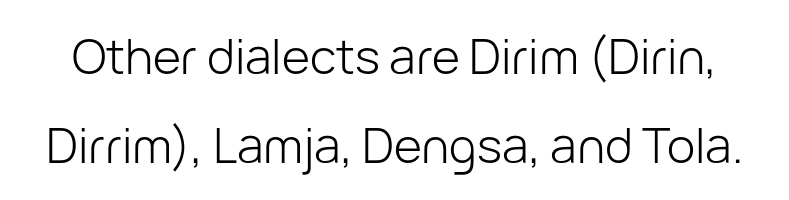
{"serif": "no", "italic": "no", "bold": "no", "weight": "light", "width": "normal", "stroke_contrast": "low", "x_height": "medium", "monospaced": "no", "underline": "no", "line_spacing_ratio": 1.85, "letter_spacing": "normal", "letter_spacing_em": 0.0, "glyph_px": 48}
